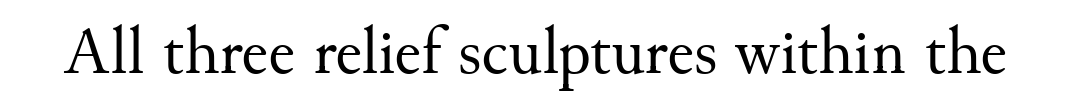
Q: Is the text bold? A: No.
Q: Is the text italic (slanted)? A: No, it is upright.
Q: Is the typeface a serif or a sans-serif typeface? A: Serif.
Q: Is the text underlined? A: No.
Q: Is the spacing between letters normal or unusually wide? A: Normal.
Q: Width (condensed, normal, or wide)? A: Normal.
Q: Stroke contrast? A: Medium.
Q: x-height? A: Small.
Q: Monospaced? A: No.
